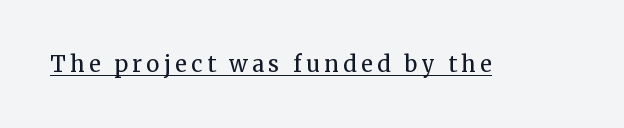
Q: Is the text bold? A: No.
Q: Is the text italic (slanted)? A: No, it is upright.
Q: Is the text underlined? A: Yes.
Q: Is the spacing between letters normal or unusually wide? A: Unusually wide.
